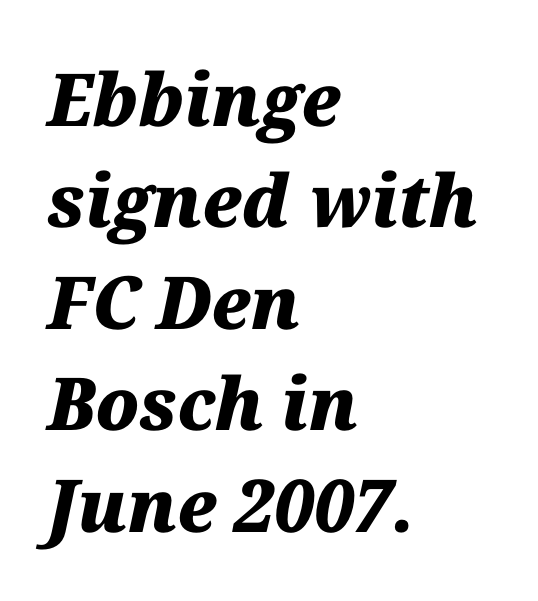
The image shows 73 px heavy type, italic (leaning right); set left-aligned, normal line spacing (1.39x), normal letter spacing, not underlined; medium stroke contrast and a medium x-height.
